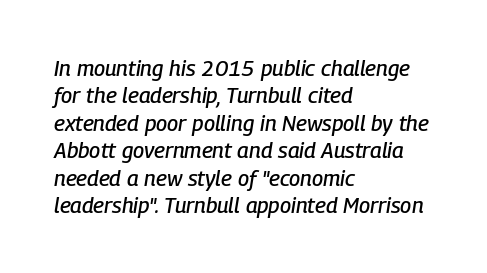
{"italic": "yes", "lean": "right", "slant_degrees": 9, "underline": "no", "align": "left", "line_spacing": "normal", "line_spacing_ratio": 1.25, "letter_spacing": "normal", "letter_spacing_em": 0.0, "glyph_px": 22}
